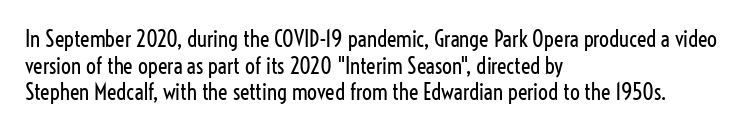
{"italic": "no", "bold": "no", "underline": "no", "align": "left", "line_spacing_ratio": 1.21, "letter_spacing": "normal", "letter_spacing_em": 0.0, "glyph_px": 22}
